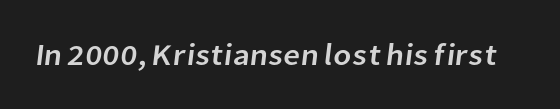
Q: Is the typeface a serif or a sans-serif typeface? A: Sans-serif.
Q: Is the text underlined? A: No.
Q: Is the spacing between letters normal or unusually wide? A: Normal.
Q: Width (condensed, normal, or wide)? A: Normal.
Q: Stroke contrast? A: Low.
Q: x-height? A: Medium.
Q: Monospaced? A: No.
